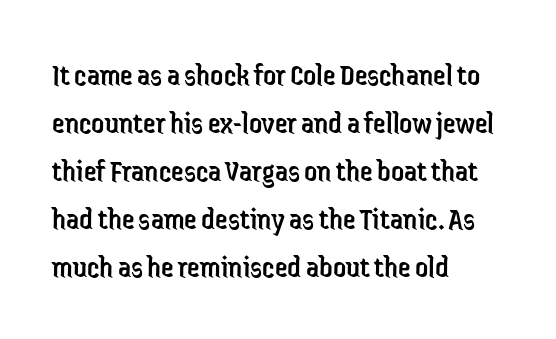
{"serif": "no", "italic": "no", "bold": "no", "weight": "regular", "width": "condensed", "stroke_contrast": "low", "x_height": "medium", "monospaced": "no", "underline": "no", "align": "left", "line_spacing": "normal", "line_spacing_ratio": 1.5, "letter_spacing": "normal", "letter_spacing_em": 0.0, "glyph_px": 32}
